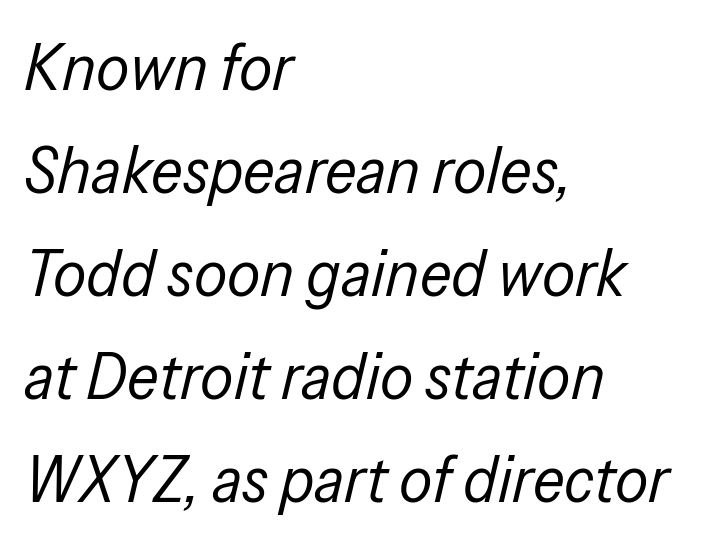
A bare baseline throughout the passage. This sample has the flowing, uneven cadence of proportional lettering. The specimen reads as italic at a glance. Tracking value appears to be zero — textbook default spacing. A student would call this left alignment; a typographer would say flush left, rag right. A light-to-regular cut is what we see here.
